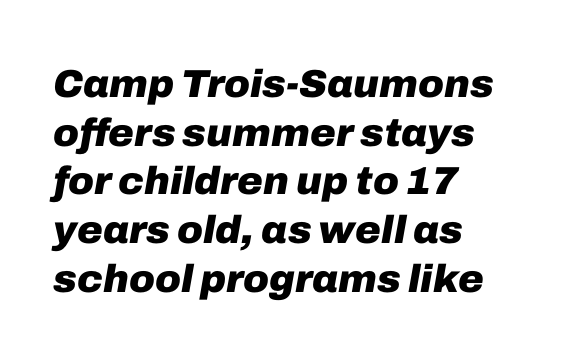
Q: Is the text bold? A: Yes.
Q: Is the text italic (slanted)? A: Yes, it leans right by about 10 degrees.
Q: Is the text underlined? A: No.
Q: How is the paragraph aligned? A: Left-aligned.
Q: Is the spacing between letters normal or unusually wide? A: Normal.
Q: Is the spacing between lines tight, normal or loose? A: Normal.
Q: Width (condensed, normal, or wide)? A: Normal.
Q: Stroke contrast? A: Low.
Q: x-height? A: Medium.
Q: Monospaced? A: No.
